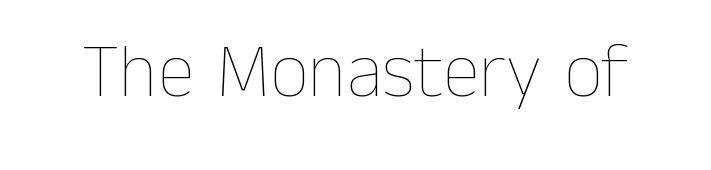
The image shows 76 px thin type, upright; set normal letter spacing, not underlined; low stroke contrast and a medium x-height.
